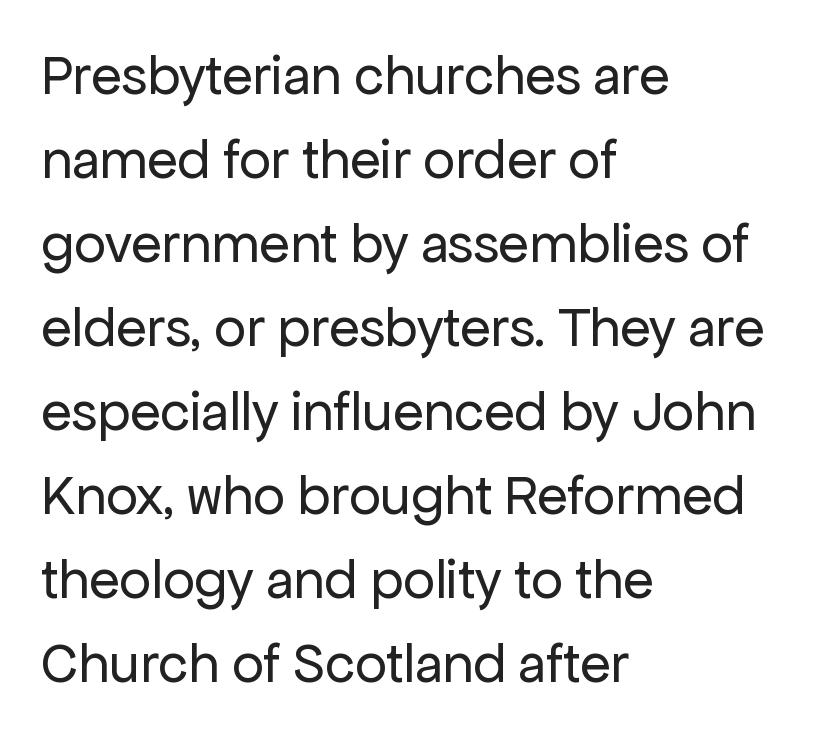
Inter-character spacing is left at the font's built-in metrics. Font category for this specimen: sans-serif. Each letter keeps its own natural width here, so spacing adapts to shape. Ascenders rise straight up at ninety degrees. Each new line begins a customary step beneath the previous one.
